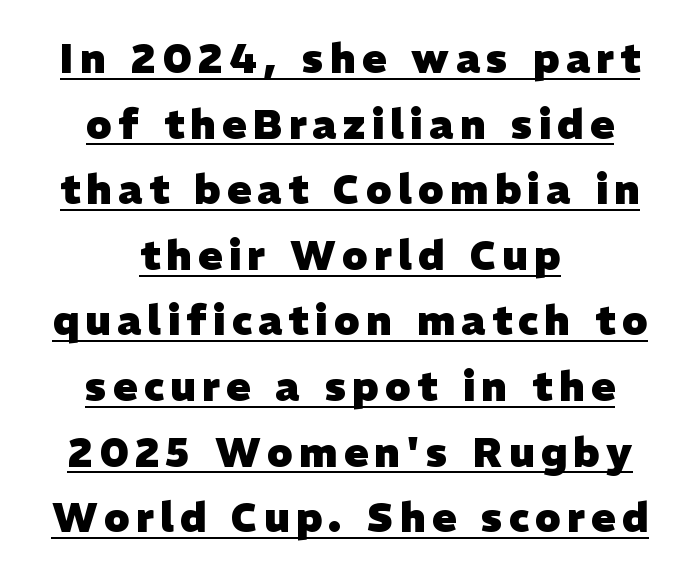
{"serif": "no", "bold": "yes", "weight": "heavy", "width": "normal", "stroke_contrast": "low", "x_height": "medium", "monospaced": "no", "underline": "yes", "align": "center", "line_spacing": "normal", "line_spacing_ratio": 1.64, "glyph_px": 40}
